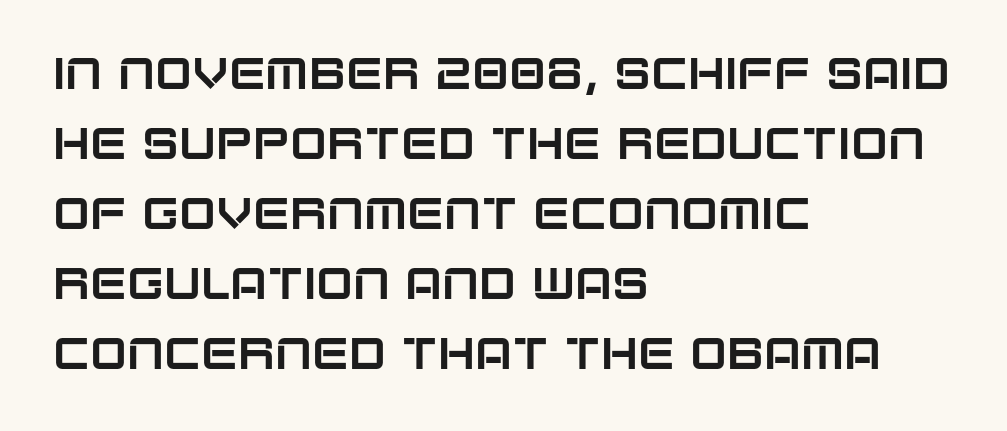
Casual observation: everything's shoved over to the left. The lettering stays uniformly vertical, giving the passage a roman look. No word sits above an underline. Each letter's strokes conclude bluntly, with no projecting serifs. Normally led — the rows are evenly, conventionally spaced. Spacing verdict: proportional, widths tailored to each character.
